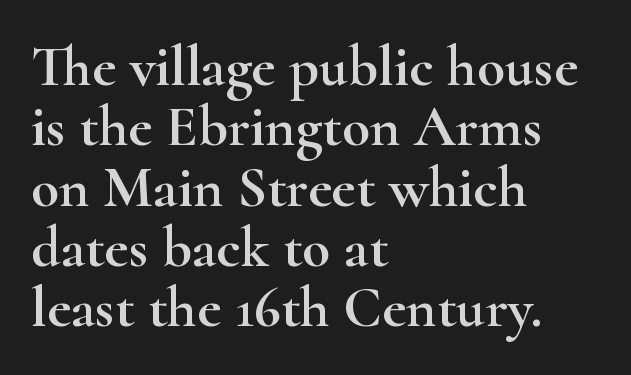
Q: Is the text italic (slanted)? A: No, it is upright.
Q: Is the typeface a serif or a sans-serif typeface? A: Serif.
Q: Is the text underlined? A: No.
Q: How is the paragraph aligned? A: Left-aligned.
Q: Is the spacing between letters normal or unusually wide? A: Normal.
Q: Is the spacing between lines tight, normal or loose? A: Tight.
Q: Width (condensed, normal, or wide)? A: Wide.
Q: Stroke contrast? A: High.
Q: x-height? A: Small.
Q: Monospaced? A: No.
